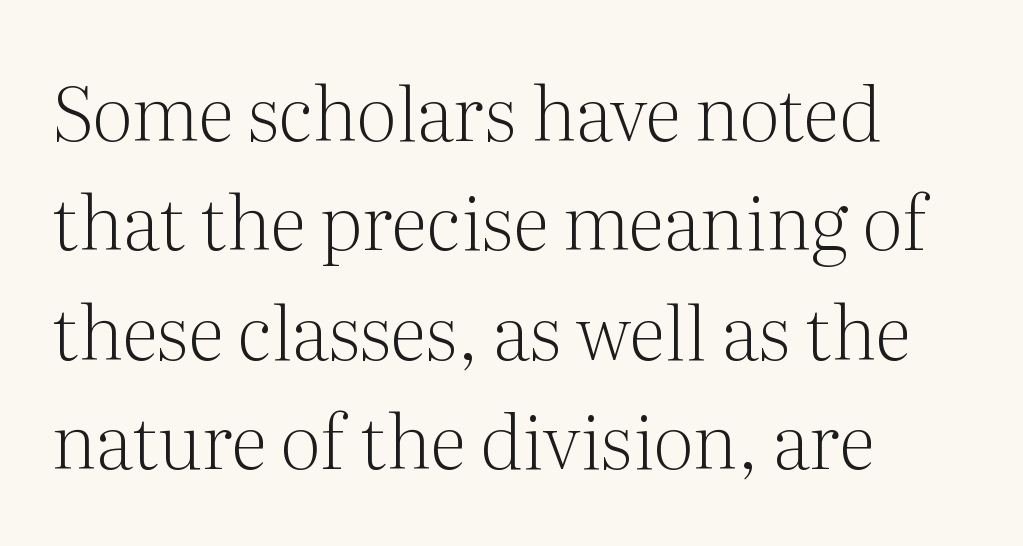
Q: Is the text bold? A: No.
Q: Is the text italic (slanted)? A: No, it is upright.
Q: Is the typeface a serif or a sans-serif typeface? A: Serif.
Q: Is the text underlined? A: No.
Q: How is the paragraph aligned? A: Left-aligned.
Q: Is the spacing between letters normal or unusually wide? A: Normal.
Q: Is the spacing between lines tight, normal or loose? A: Normal.
Q: Width (condensed, normal, or wide)? A: Normal.
Q: Stroke contrast? A: Medium.
Q: x-height? A: Medium.
Q: Monospaced? A: No.
